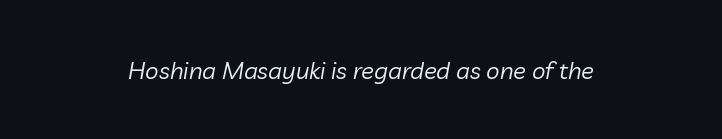
Q: Is the text bold? A: No.
Q: Is the text italic (slanted)? A: Yes, it leans right by about 10 degrees.
Q: Is the text underlined? A: No.
Q: Is the spacing between letters normal or unusually wide? A: Normal.
